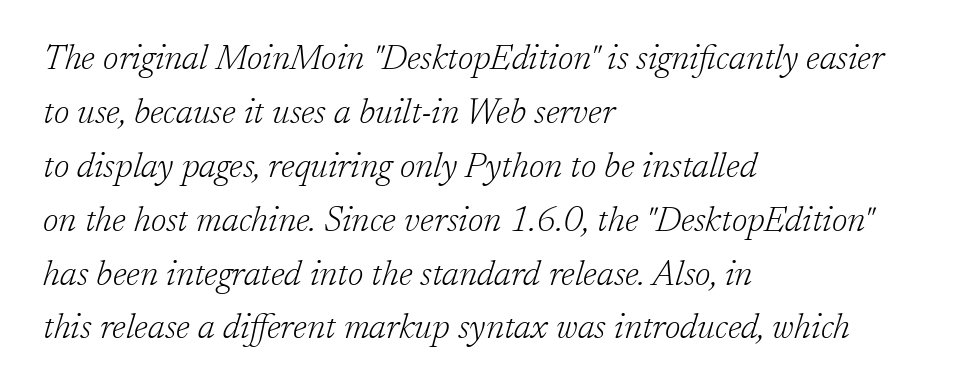
{"serif": "yes", "italic": "yes", "lean": "right", "slant_degrees": 17, "bold": "no", "weight": "light", "width": "normal", "stroke_contrast": "low", "x_height": "medium", "monospaced": "no", "underline": "no", "align": "left", "line_spacing": "normal", "line_spacing_ratio": 1.54, "letter_spacing": "normal", "letter_spacing_em": 0.0, "glyph_px": 35}
